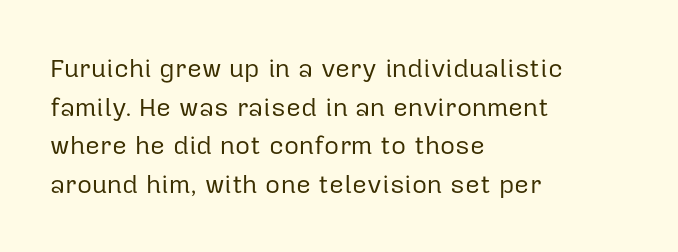
Q: Is the text bold? A: No.
Q: Is the text italic (slanted)? A: No, it is upright.
Q: Is the text underlined? A: No.
Q: How is the paragraph aligned? A: Left-aligned.
Q: Is the spacing between letters normal or unusually wide? A: Normal.
Q: Is the spacing between lines tight, normal or loose? A: Normal.
